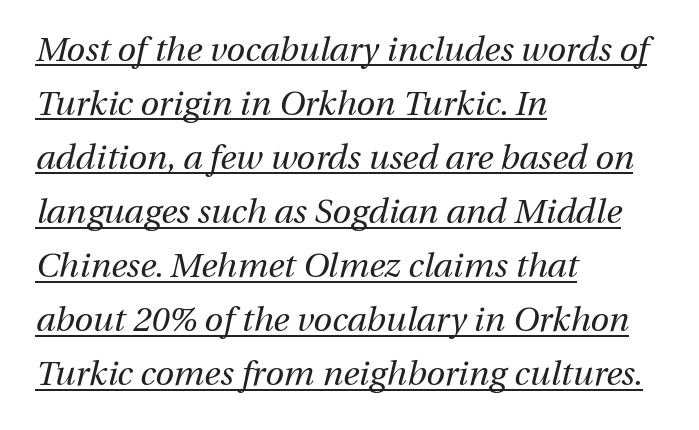
Q: Is the text bold? A: No.
Q: Is the text italic (slanted)? A: Yes, it leans right by about 13 degrees.
Q: Is the text underlined? A: Yes.
Q: How is the paragraph aligned? A: Left-aligned.
Q: Is the spacing between letters normal or unusually wide? A: Normal.
Q: Is the spacing between lines tight, normal or loose? A: Normal.
Q: Width (condensed, normal, or wide)? A: Normal.
Q: Stroke contrast? A: Medium.
Q: x-height? A: Medium.
Q: Monospaced? A: No.
